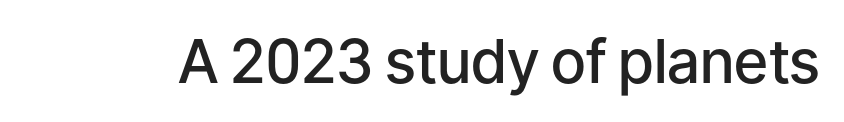
{"serif": "no", "italic": "no", "bold": "semi", "weight": "semibold", "width": "normal", "stroke_contrast": "low", "x_height": "medium", "monospaced": "no", "underline": "no", "letter_spacing": "normal", "letter_spacing_em": 0.0, "glyph_px": 60}
